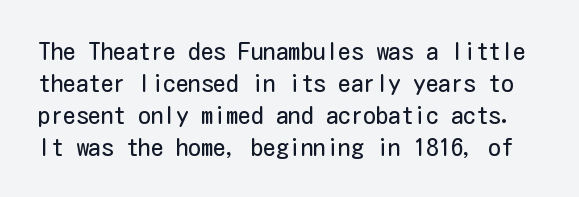
The weight tops out at a normal text grade. The horizontal fit of the characters is conventional and even. Underlining? Definitely not there. You can tell it's not italic because the verticals are truly vertical. The space between consecutive lines is moderate.
